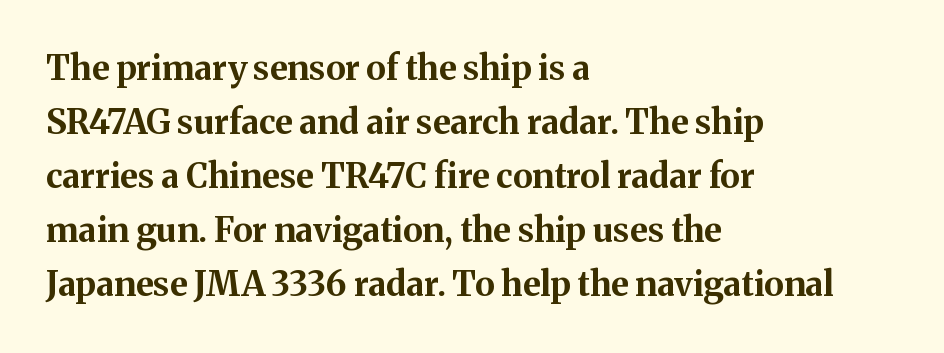
If you drew a line through each stem, it would be perfectly vertical. The space between consecutive lines is moderate. The rendering uses natural spacing where letterforms have individual widths. The tracking reads as untouched default to a designer's eye. Notice how thick the strokes are: this is what a full bold looks like.
